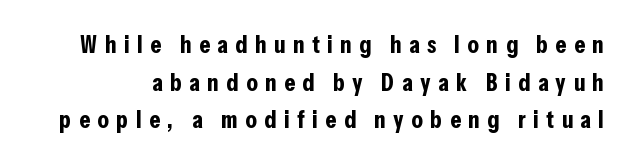
Q: Is the text bold? A: Yes.
Q: Is the text italic (slanted)? A: No, it is upright.
Q: Is the text underlined? A: No.
Q: Is the spacing between letters normal or unusually wide? A: Unusually wide.
Q: Is the spacing between lines tight, normal or loose? A: Normal.
